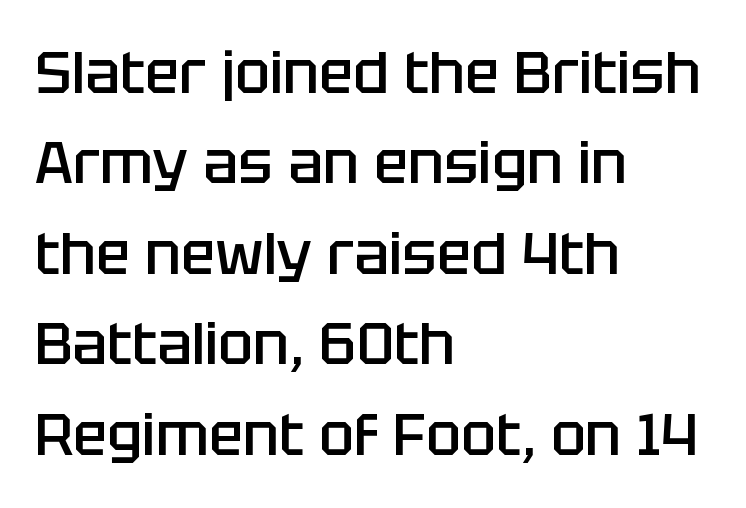
The image shows 58 px semibold sans-serif type, upright; set left-aligned, normal line spacing (1.56x), normal letter spacing, not underlined; low stroke contrast and a large x-height.
